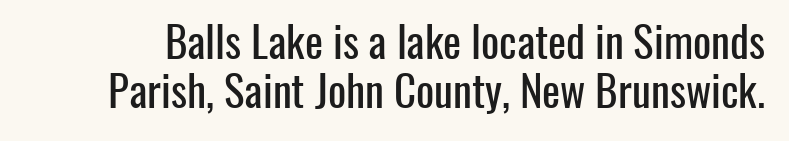
The image shows 43 px condensed sans-serif type, upright; set tight line spacing (1.13x), normal letter spacing, not underlined; low stroke contrast and a medium x-height.
